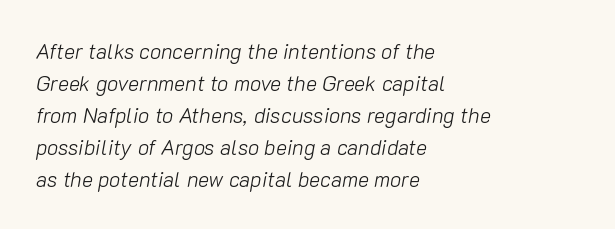
{"italic": "yes", "lean": "right", "slant_degrees": 10, "bold": "no", "underline": "no", "align": "left", "line_spacing": "normal", "line_spacing_ratio": 1.52, "letter_spacing": "normal", "letter_spacing_em": 0.0, "glyph_px": 21}
